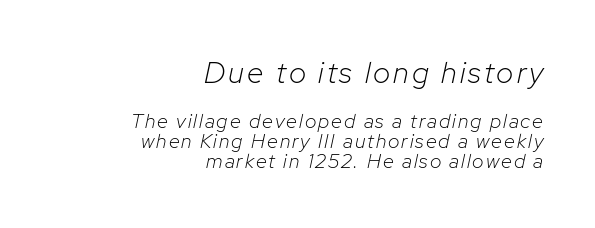
Proportional: the letters do not fall into vertical columns. Line spacing here is tight. Summary of weight: not heavy and not bold. The baseline area is clear. Would a proofreader flag this as italicized? Yes.
